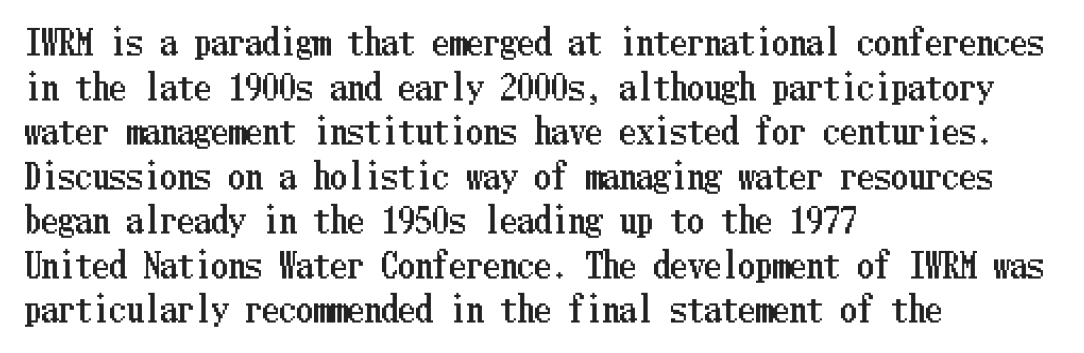
The image shows 34 px condensed type, upright; set left-aligned, normal line spacing (1.31x), normal letter spacing, not underlined; low stroke contrast and a medium x-height.
